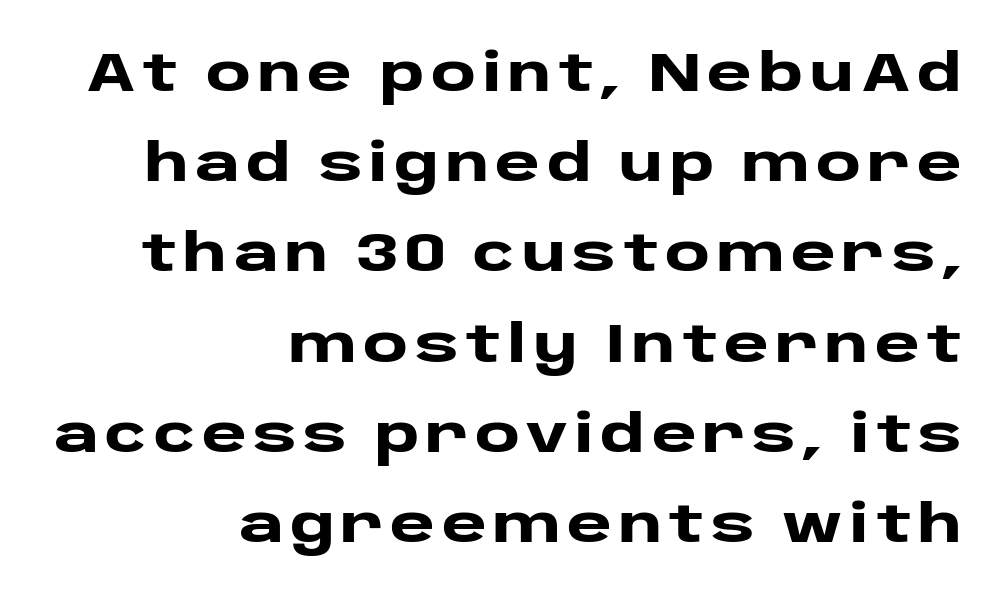
{"serif": "no", "italic": "no", "bold": "yes", "weight": "heavy", "width": "wide", "stroke_contrast": "low", "x_height": "large", "monospaced": "no", "underline": "no", "align": "right", "line_spacing": "normal", "line_spacing_ratio": 1.67, "glyph_px": 54}
